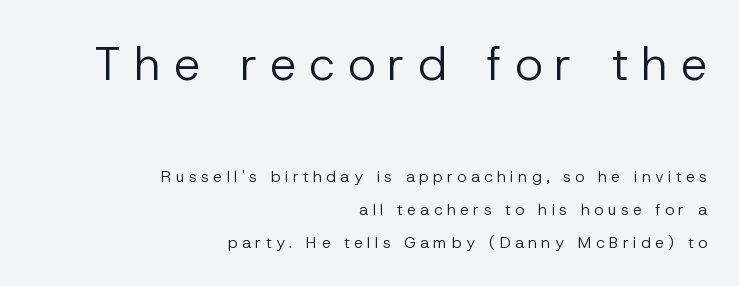
The block of text is sparse from top to bottom, with ample space between rows. Regarding serifs, this sample does without them. Glyph-to-glyph distance is far greater than everyday printed text. Look at the glyph heights: the upper group is clearly the bigger setting. The letters advance in unequal steps, a hallmark of proportional type. Heaviness? Minimal to ordinary, like unemphasized prose.
